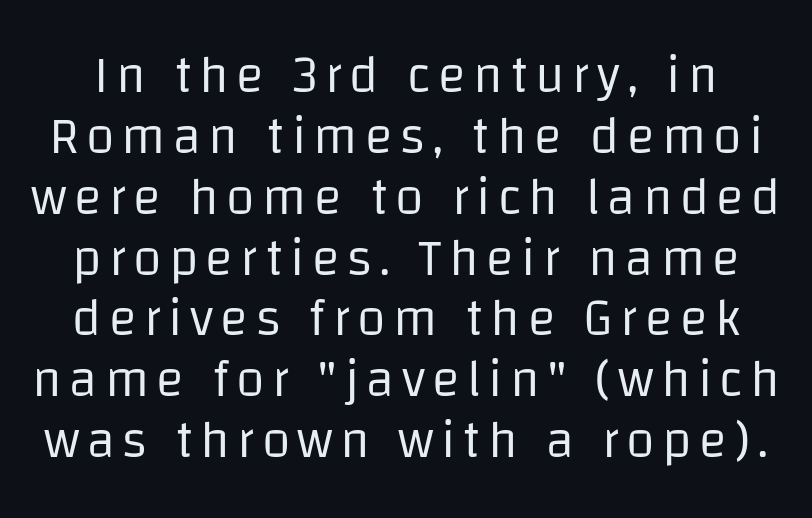
{"serif": "no", "italic": "no", "bold": "no", "weight": "regular", "width": "normal", "stroke_contrast": "low", "x_height": "large", "monospaced": "no", "underline": "no", "line_spacing_ratio": 1.17, "glyph_px": 52}
